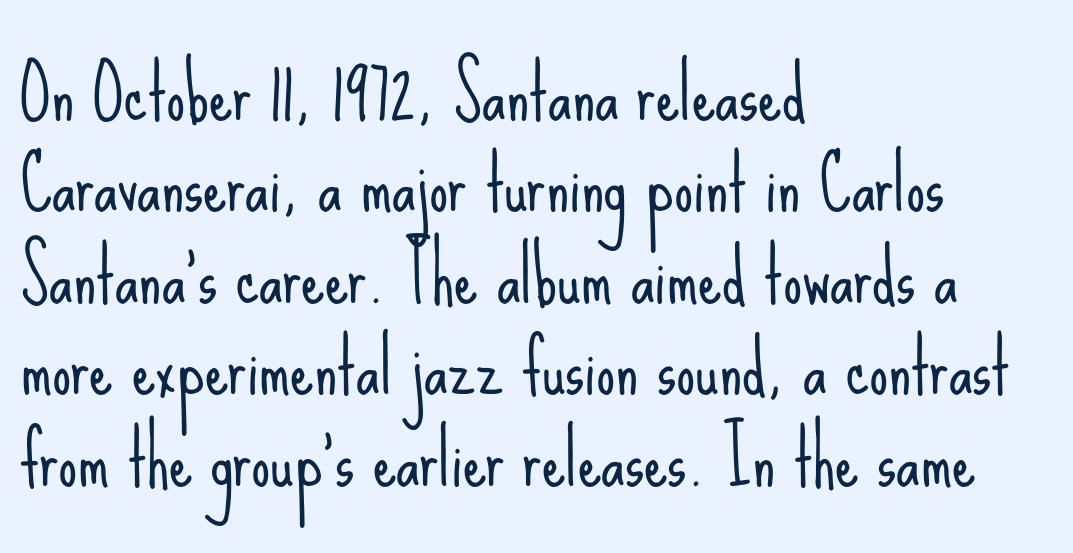
Examine the stroke ends and you'll find no serifs. A typesetter would mark this as roman, not italic. Clear beneath every line of the passage. Looks like regular typesetting: each glyph gets only the width it needs. No letter is thick-stroked: the sample isn't bold.
